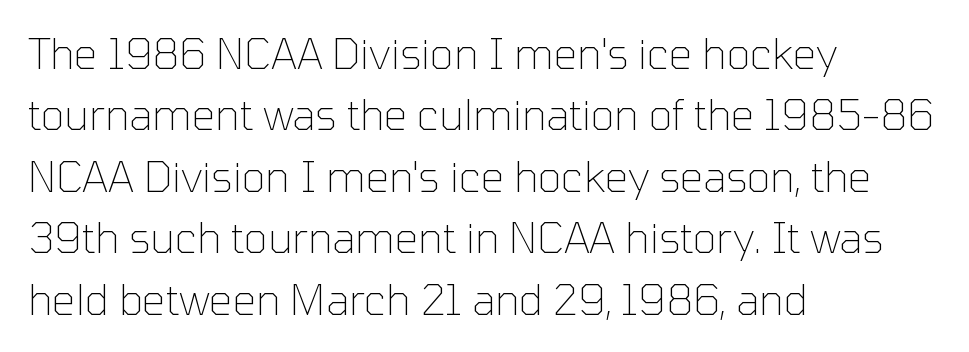
Q: Is the text bold? A: No.
Q: Is the text italic (slanted)? A: No, it is upright.
Q: Is the typeface a serif or a sans-serif typeface? A: Sans-serif.
Q: Is the text underlined? A: No.
Q: How is the paragraph aligned? A: Left-aligned.
Q: Is the spacing between letters normal or unusually wide? A: Normal.
Q: Is the spacing between lines tight, normal or loose? A: Normal.
Q: Width (condensed, normal, or wide)? A: Normal.
Q: Stroke contrast? A: Low.
Q: x-height? A: Medium.
Q: Monospaced? A: No.
